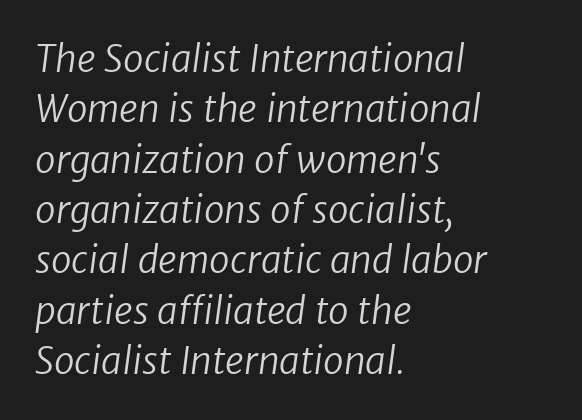
The image shows 37 px regular-weight sans-serif type; set left-aligned, normal line spacing (1.36x), normal letter spacing, not underlined; low stroke contrast and a medium x-height.
